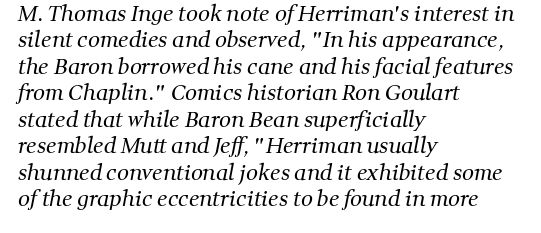
Q: Is the text bold? A: No.
Q: Is the text underlined? A: No.
Q: How is the paragraph aligned? A: Left-aligned.
Q: Is the spacing between letters normal or unusually wide? A: Normal.
Q: Is the spacing between lines tight, normal or loose? A: Normal.
